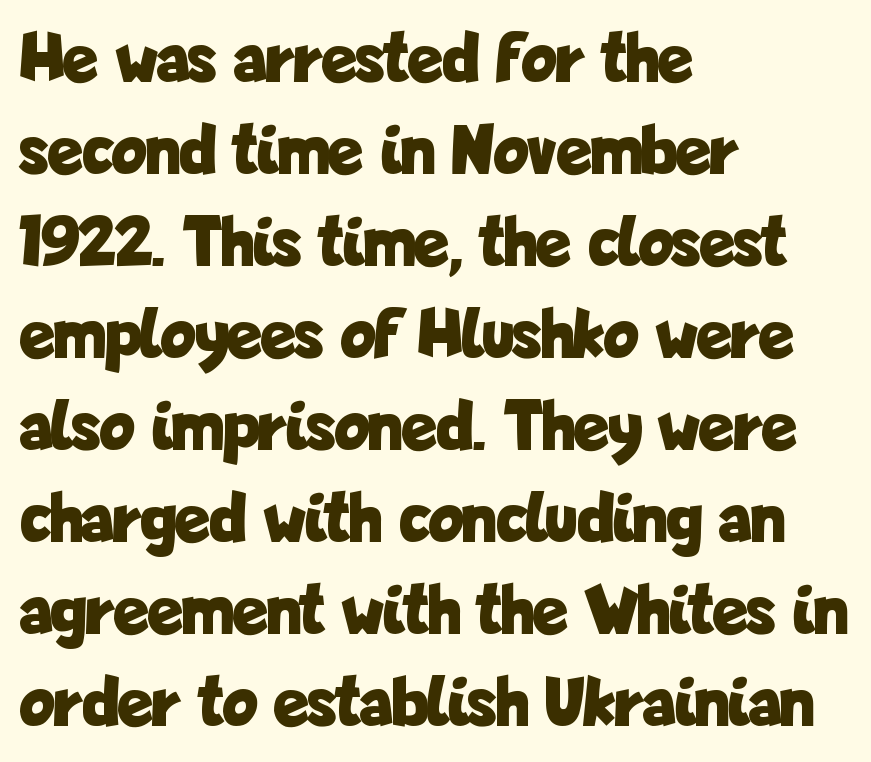
Observe the absence of serifs on each vertical stroke in this sample. Underline: absent. Is the letter spacing exaggerated? No — it looks like the ordinary default. The leading is moderate, giving the passage an even texture. Upright lettering throughout. In terms of weight, the rendering is a true, heavy bold.
